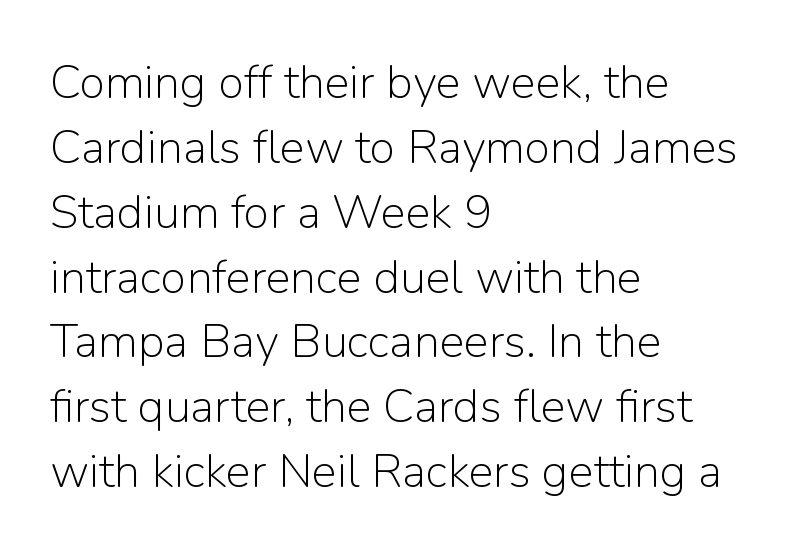
{"serif": "no", "italic": "no", "bold": "no", "weight": "light", "width": "normal", "stroke_contrast": "low", "x_height": "medium", "monospaced": "no", "underline": "no", "align": "left", "line_spacing": "normal", "line_spacing_ratio": 1.38, "letter_spacing": "normal", "letter_spacing_em": 0.0, "glyph_px": 47}
